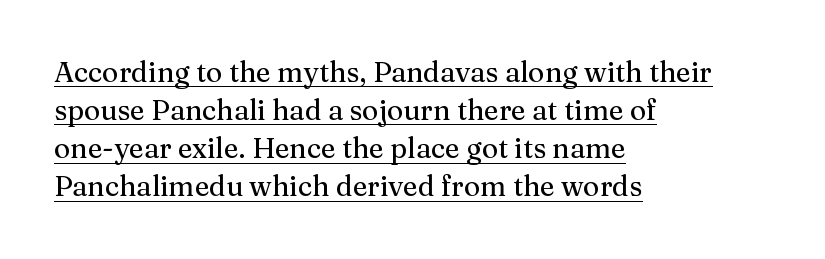
{"serif": "yes", "italic": "no", "width": "normal", "stroke_contrast": "medium", "x_height": "medium", "monospaced": "no", "underline": "yes", "align": "left", "line_spacing": "normal", "line_spacing_ratio": 1.36, "letter_spacing": "normal", "letter_spacing_em": 0.0, "glyph_px": 28}
